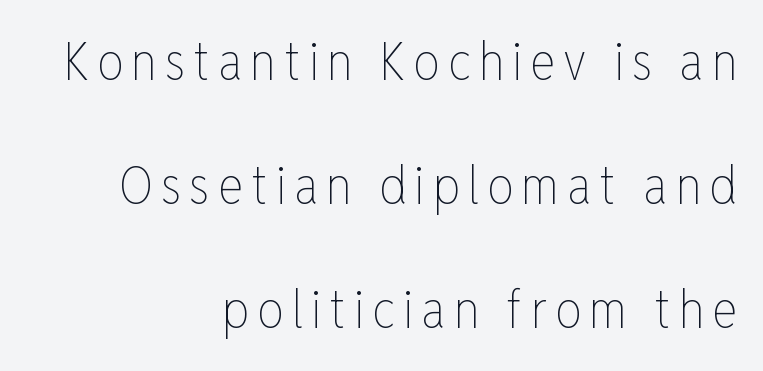
Widely set lines give the paragraph a tall, airy silhouette. Quick note: underline off. The passage shown is typed in a proportional face where columns would drift. Which margin do the lines hug? The right one — the left edge is uneven. No italicization has been applied; the sample stays upright. The strokes are not fattened; the text isn't bold.
